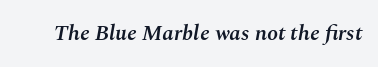
Emphasis-style slanted type is in use. How are the letters spaced? Ordinarily, with no added tracking. The words here are not underlined. This is the in-between weight designers call semibold or demi.
